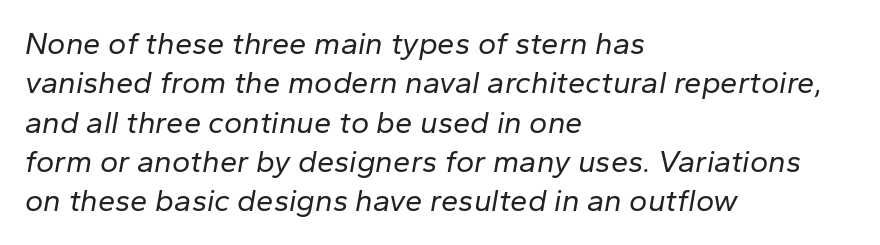
Q: Is the text bold? A: No.
Q: Is the text italic (slanted)? A: Yes, it leans right by about 10 degrees.
Q: Is the text underlined? A: No.
Q: How is the paragraph aligned? A: Left-aligned.
Q: Is the spacing between letters normal or unusually wide? A: Normal.
Q: Is the spacing between lines tight, normal or loose? A: Normal.
Q: Width (condensed, normal, or wide)? A: Normal.
Q: Stroke contrast? A: Low.
Q: x-height? A: Medium.
Q: Monospaced? A: No.
